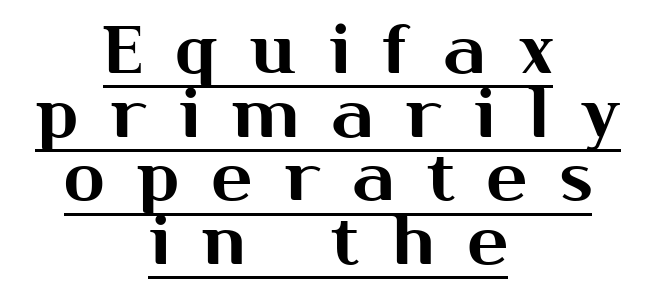
A typesetter would call this leading minimal, almost set solid. Each letter keeps its own natural width here, so spacing adapts to shape. I'd call this a sans setting — the letters go barefoot. Do the letters lean? They stand straight. The rendering inserts visible extra space after every character. The lines in this sample share a center point and differ in where they start and stop.
